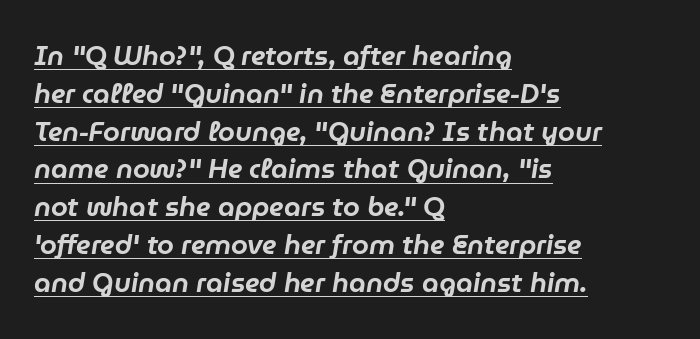
Q: Is the text italic (slanted)? A: Yes, it leans right by about 9 degrees.
Q: Is the text underlined? A: Yes.
Q: How is the paragraph aligned? A: Left-aligned.
Q: Is the spacing between letters normal or unusually wide? A: Normal.
Q: Is the spacing between lines tight, normal or loose? A: Normal.
